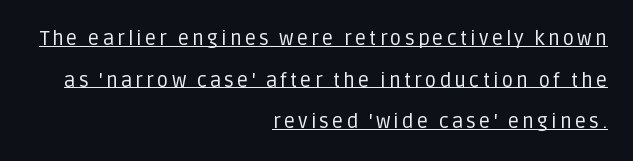
The image shows 20 px text type, upright; set right-aligned, loose line spacing (2.08x), underlined.
